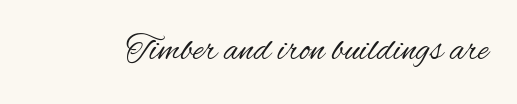
Q: Is the text bold? A: No.
Q: Is the text italic (slanted)? A: Yes.
Q: Is the typeface a serif or a sans-serif typeface? A: Sans-serif.
Q: Is the text underlined? A: No.
Q: Is the spacing between letters normal or unusually wide? A: Normal.
Q: Width (condensed, normal, or wide)? A: Condensed.
Q: Stroke contrast? A: Medium.
Q: x-height? A: Small.
Q: Monospaced? A: No.
